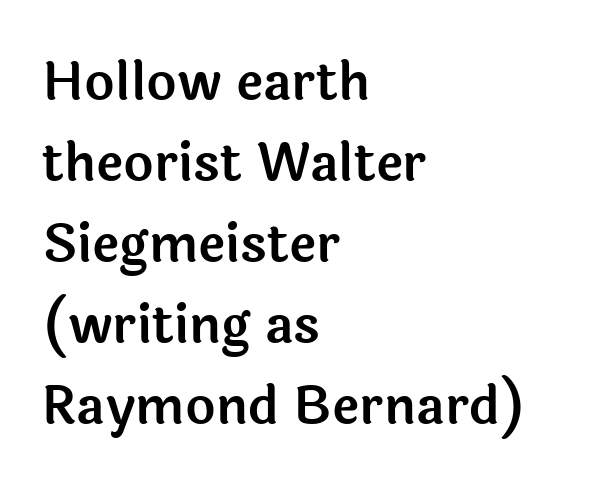
Q: Is the text italic (slanted)? A: No, it is upright.
Q: Is the typeface a serif or a sans-serif typeface? A: Sans-serif.
Q: Is the text underlined? A: No.
Q: How is the paragraph aligned? A: Left-aligned.
Q: Is the spacing between letters normal or unusually wide? A: Normal.
Q: Is the spacing between lines tight, normal or loose? A: Normal.
Q: Width (condensed, normal, or wide)? A: Normal.
Q: x-height? A: Medium.
Q: Monospaced? A: No.
